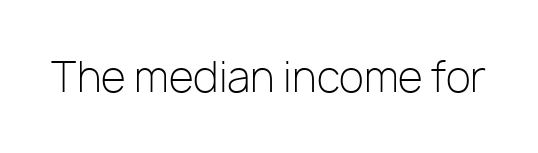
Q: Is the text bold? A: No.
Q: Is the text italic (slanted)? A: No, it is upright.
Q: Is the typeface a serif or a sans-serif typeface? A: Sans-serif.
Q: Is the text underlined? A: No.
Q: Is the spacing between letters normal or unusually wide? A: Normal.
Q: Width (condensed, normal, or wide)? A: Normal.
Q: Stroke contrast? A: Low.
Q: x-height? A: Medium.
Q: Monospaced? A: No.
